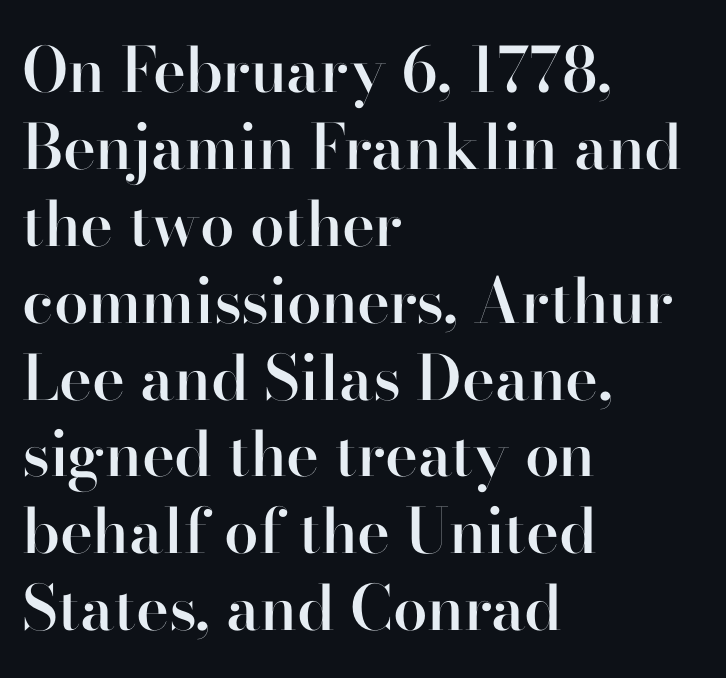
The image shows 62 px semibold serif type, upright; set left-aligned, line spacing 1.24x, normal letter spacing, not underlined; high stroke contrast and a small x-height.
